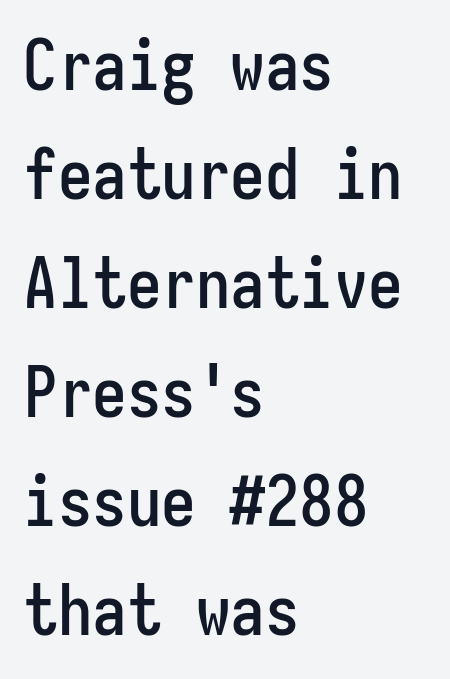
What's the leading like? Ordinary, nothing unusual. In terms of letterspacing, this is plain default setting. These lines were composed using upright roman letters. The space beneath each line is pristine and unruled.
